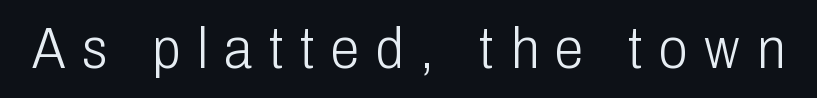
{"serif": "no", "italic": "no", "bold": "no", "weight": "light", "width": "condensed", "stroke_contrast": "low", "x_height": "medium", "monospaced": "no", "underline": "no", "letter_spacing": "wide", "letter_spacing_em": 0.29, "glyph_px": 58}
